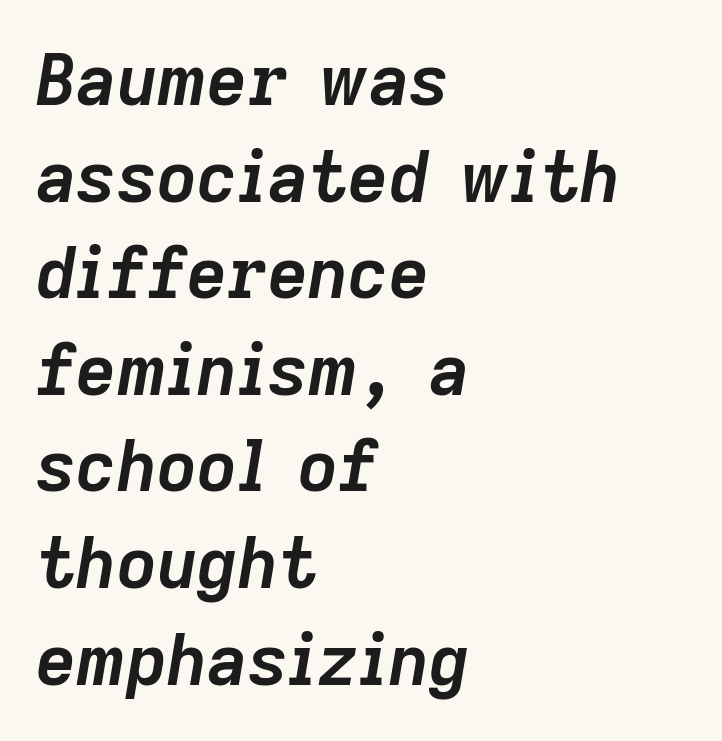
Q: Is the text bold? A: Yes.
Q: Is the text italic (slanted)? A: Yes, it leans right by about 9 degrees.
Q: Is the text underlined? A: No.
Q: How is the paragraph aligned? A: Left-aligned.
Q: Is the spacing between letters normal or unusually wide? A: Normal.
Q: Is the spacing between lines tight, normal or loose? A: Normal.
Q: Width (condensed, normal, or wide)? A: Normal.
Q: Stroke contrast? A: Low.
Q: x-height? A: Medium.
Q: Monospaced? A: No.
